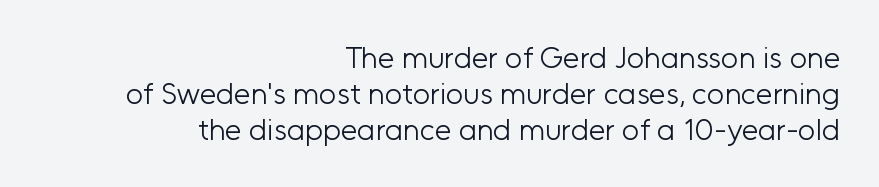
Q: Is the text bold? A: No.
Q: Is the text italic (slanted)? A: No, it is upright.
Q: Is the typeface a serif or a sans-serif typeface? A: Sans-serif.
Q: Is the text underlined? A: No.
Q: How is the paragraph aligned? A: Right-aligned.
Q: Is the spacing between letters normal or unusually wide? A: Normal.
Q: Width (condensed, normal, or wide)? A: Normal.
Q: Stroke contrast? A: Low.
Q: x-height? A: Medium.
Q: Monospaced? A: No.
